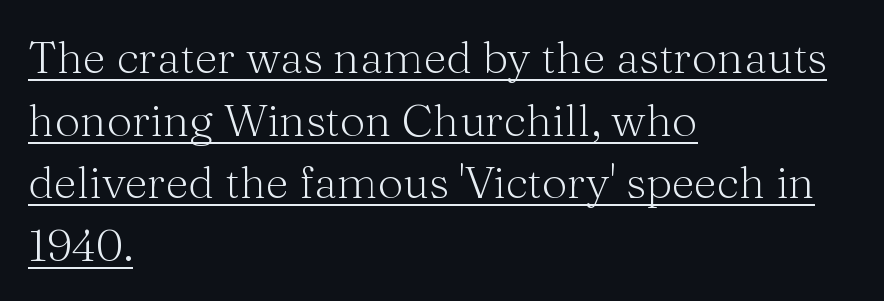
The image shows 45 px light serif type, upright; set left-aligned, normal line spacing (1.39x), normal letter spacing, underlined; medium stroke contrast and a medium x-height.
